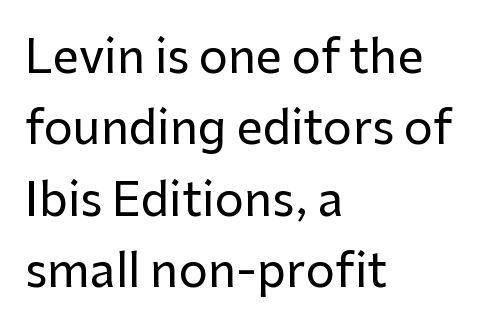
Q: Is the text italic (slanted)? A: No, it is upright.
Q: Is the typeface a serif or a sans-serif typeface? A: Sans-serif.
Q: Is the text underlined? A: No.
Q: How is the paragraph aligned? A: Left-aligned.
Q: Is the spacing between letters normal or unusually wide? A: Normal.
Q: Is the spacing between lines tight, normal or loose? A: Normal.
Q: Width (condensed, normal, or wide)? A: Normal.
Q: Stroke contrast? A: Low.
Q: x-height? A: Medium.
Q: Monospaced? A: No.
